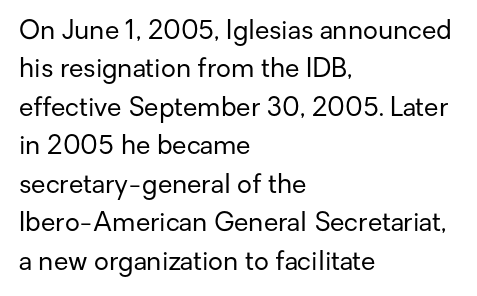
Q: Is the text bold? A: No.
Q: Is the text italic (slanted)? A: No, it is upright.
Q: Is the text underlined? A: No.
Q: How is the paragraph aligned? A: Left-aligned.
Q: Is the spacing between letters normal or unusually wide? A: Normal.
Q: Is the spacing between lines tight, normal or loose? A: Normal.
